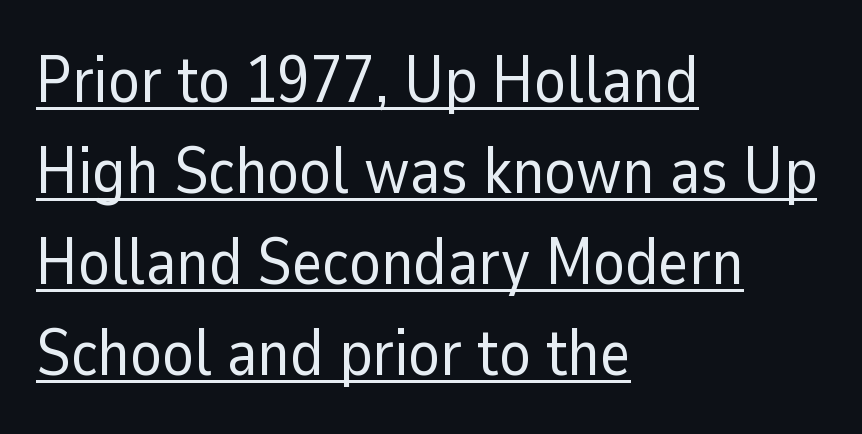
The image shows 65 px regular-weight sans-serif type, upright; set left-aligned, normal line spacing (1.4x), normal letter spacing, underlined; low stroke contrast and a medium x-height.
